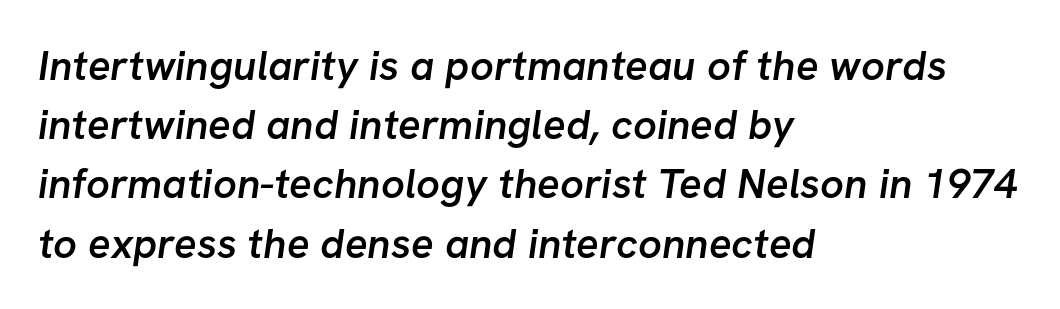
Q: Is the text bold? A: Semi-bold.
Q: Is the typeface a serif or a sans-serif typeface? A: Sans-serif.
Q: Is the text underlined? A: No.
Q: How is the paragraph aligned? A: Left-aligned.
Q: Is the spacing between letters normal or unusually wide? A: Normal.
Q: Is the spacing between lines tight, normal or loose? A: Normal.
Q: Width (condensed, normal, or wide)? A: Normal.
Q: Stroke contrast? A: Low.
Q: x-height? A: Medium.
Q: Monospaced? A: No.
